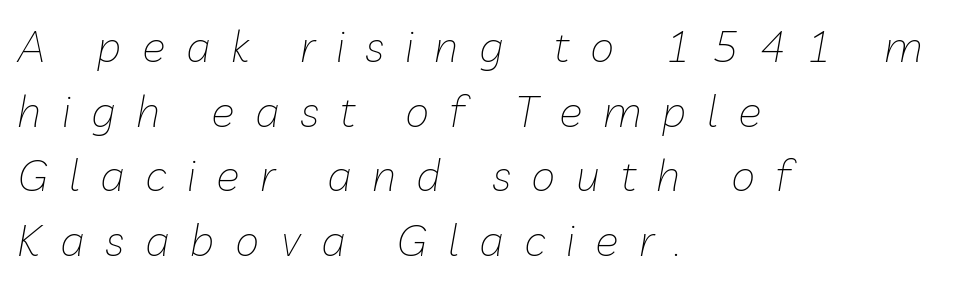
Q: Is the text bold? A: No.
Q: Is the text italic (slanted)? A: Yes, it leans right by about 10 degrees.
Q: Is the text underlined? A: No.
Q: How is the paragraph aligned? A: Left-aligned.
Q: Is the spacing between letters normal or unusually wide? A: Unusually wide.
Q: Is the spacing between lines tight, normal or loose? A: Normal.
Q: Width (condensed, normal, or wide)? A: Normal.
Q: Stroke contrast? A: Low.
Q: x-height? A: Medium.
Q: Monospaced? A: No.
